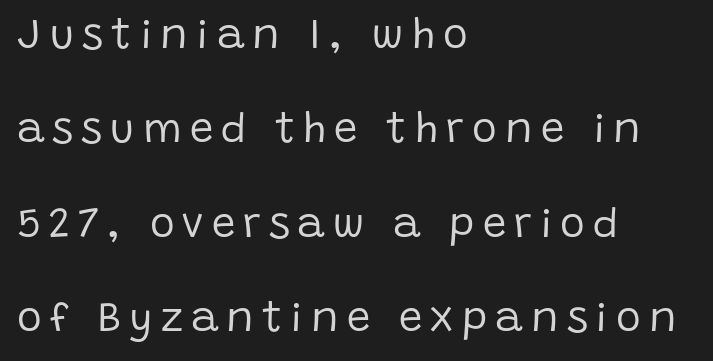
{"serif": "no", "italic": "no", "bold": "no", "weight": "regular", "width": "normal", "stroke_contrast": "low", "x_height": "large", "monospaced": "no", "underline": "no", "align": "left", "line_spacing": "loose", "line_spacing_ratio": 2.25, "glyph_px": 42}
